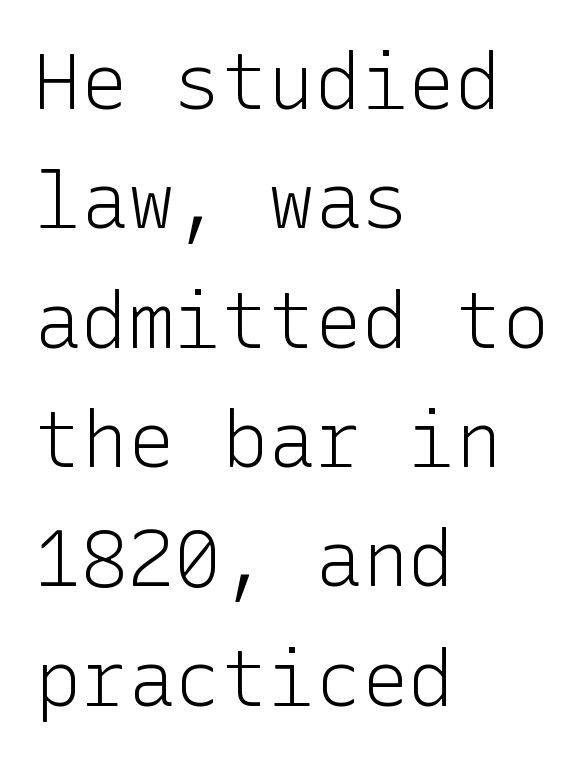
What kind of face is this? One without serifs — a sans. These glyphs show unthickened strokes, regular width or finer. The paragraph has a hard left edge and a soft right edge. Posture: vertical. A normal amount of white space separates one row of letters from the next.
